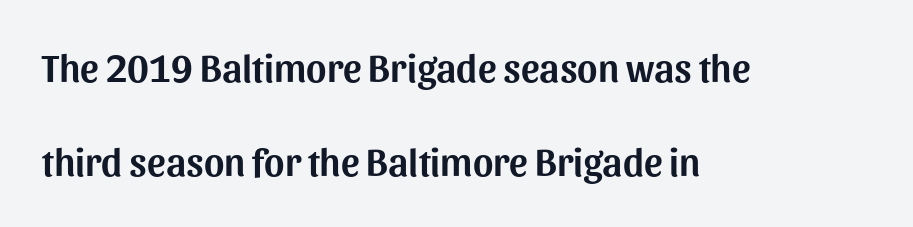
Q: Is the text italic (slanted)? A: No, it is upright.
Q: Is the typeface a serif or a sans-serif typeface? A: Sans-serif.
Q: Is the text underlined? A: No.
Q: How is the paragraph aligned? A: Left-aligned.
Q: Is the spacing between letters normal or unusually wide? A: Normal.
Q: Is the spacing between lines tight, normal or loose? A: Loose.
Q: Width (condensed, normal, or wide)? A: Normal.
Q: Stroke contrast? A: Medium.
Q: x-height? A: Medium.
Q: Monospaced? A: No.
